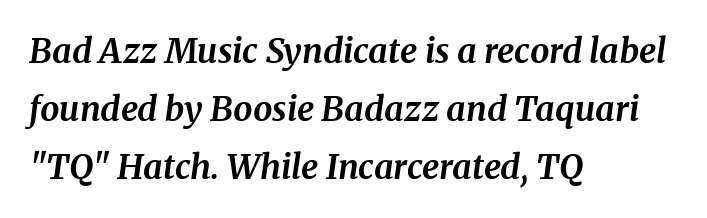
The image shows 34 px bold serif type, italic (leaning right); set left-aligned, normal line spacing (1.7x), normal letter spacing, not underlined; medium stroke contrast and a medium x-height.
